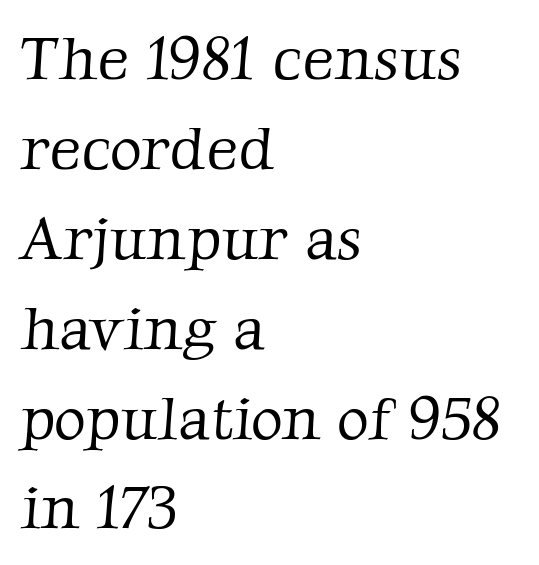
{"serif": "yes", "bold": "no", "weight": "light", "width": "normal", "stroke_contrast": "low", "x_height": "medium", "monospaced": "no", "underline": "no", "align": "left", "line_spacing": "normal", "line_spacing_ratio": 1.45, "letter_spacing": "normal", "letter_spacing_em": 0.0, "glyph_px": 62}
